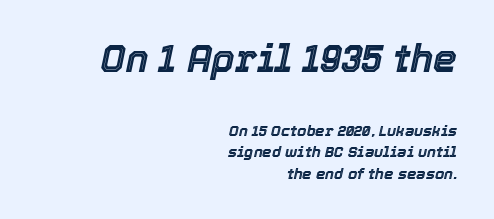
The image shows 38 px text type, italic (leaning right); set right-aligned, normal line spacing (1.43x), normal letter spacing, not underlined; the first (top) block is 2.53x larger; a medium x-height.
